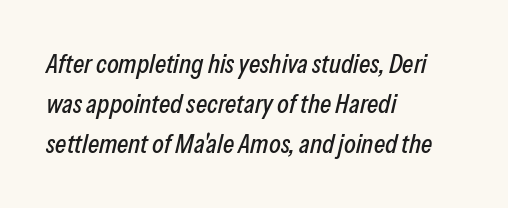
Q: Is the text italic (slanted)? A: Yes, it leans right by about 13 degrees.
Q: Is the text underlined? A: No.
Q: How is the paragraph aligned? A: Left-aligned.
Q: Is the spacing between letters normal or unusually wide? A: Normal.
Q: Is the spacing between lines tight, normal or loose? A: Normal.
